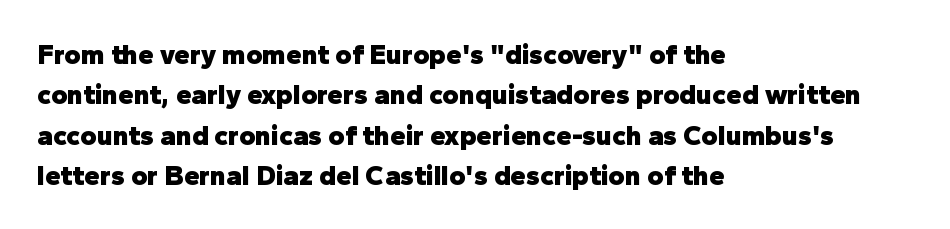
Q: Is the text bold? A: Yes.
Q: Is the text italic (slanted)? A: No, it is upright.
Q: Is the typeface a serif or a sans-serif typeface? A: Sans-serif.
Q: Is the text underlined? A: No.
Q: How is the paragraph aligned? A: Left-aligned.
Q: Is the spacing between letters normal or unusually wide? A: Normal.
Q: Is the spacing between lines tight, normal or loose? A: Normal.
Q: Width (condensed, normal, or wide)? A: Normal.
Q: Stroke contrast? A: Low.
Q: x-height? A: Medium.
Q: Monospaced? A: No.
